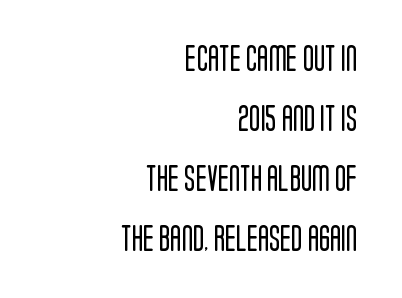
Stroke mass is kept to a normal reading level or below. Underline: absent. Posture: straight, roman, zero tilt. Compared with typical paragraphs, the rows here are farther apart. All the whitespace from short lines collects on the left. Characters follow at the spacing the type designer built in.
